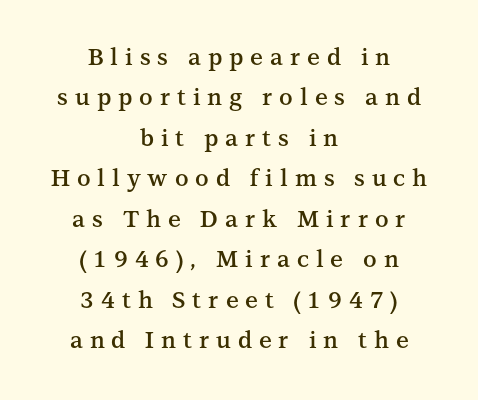
{"italic": "no", "bold": "semi", "underline": "no", "align": "center", "line_spacing_ratio": 1.76, "letter_spacing": "wide", "letter_spacing_em": 0.3, "glyph_px": 23}
